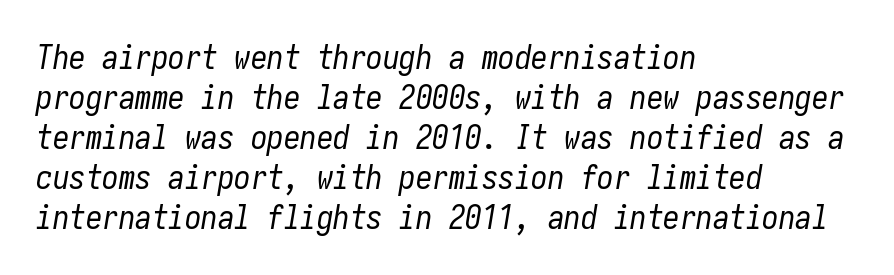
{"italic": "yes", "lean": "right", "slant_degrees": 10, "bold": "no", "weight": "regular", "width": "condensed", "stroke_contrast": "low", "x_height": "medium", "underline": "no", "align": "left", "line_spacing_ratio": 1.21, "letter_spacing": "normal", "letter_spacing_em": 0.0, "glyph_px": 33}
